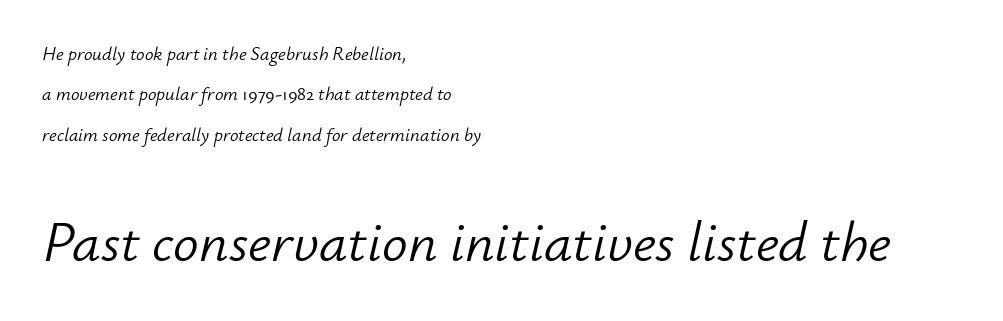
{"italic": "yes", "lean": "right", "slant_degrees": 12, "bold": "no", "weight": "light", "width": "normal", "stroke_contrast": "low", "x_height": "small", "monospaced": "no", "underline": "no", "align": "left", "line_spacing": "loose", "line_spacing_ratio": 2.13, "letter_spacing": "normal", "letter_spacing_em": 0.0, "larger_block": "second", "size_ratio": 3.0, "glyph_px": 57}
